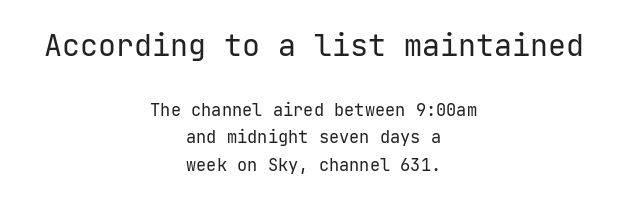
Q: Is the text bold? A: No.
Q: Is the text italic (slanted)? A: No, it is upright.
Q: Is the typeface a serif or a sans-serif typeface? A: Sans-serif.
Q: Is the text underlined? A: No.
Q: How is the paragraph aligned? A: Centered.
Q: Is the spacing between letters normal or unusually wide? A: Normal.
Q: Is the spacing between lines tight, normal or loose? A: Normal.
Q: Which block of text is set in a larger size, the first (top) or the second (bottom)? A: The first (top) one.
Q: Width (condensed, normal, or wide)? A: Normal.
Q: Stroke contrast? A: Low.
Q: x-height? A: Medium.
